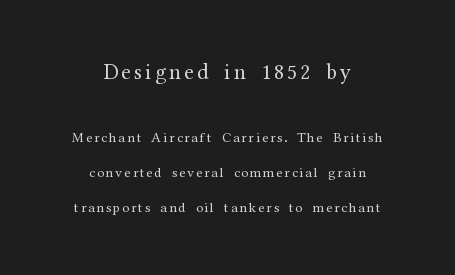
Teacher's note: observe the equal gaps on both sides — that is centered alignment. Which chunk is bigger? The first one — the top block dwarfs the bottom. The letters stand straight up with perfectly vertical stems. Successive baselines arrive slowly, with a big drop between each.
